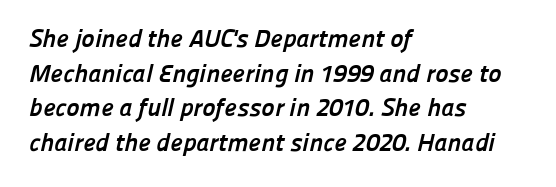
Caption: multi-line text, flush left, ragged right. Default kerning and tracking; the words read as compact shapes. Typographic density is high because the face is bold. Anything drawn beneath the words? Only blank space. The designer left line spacing at the default.
